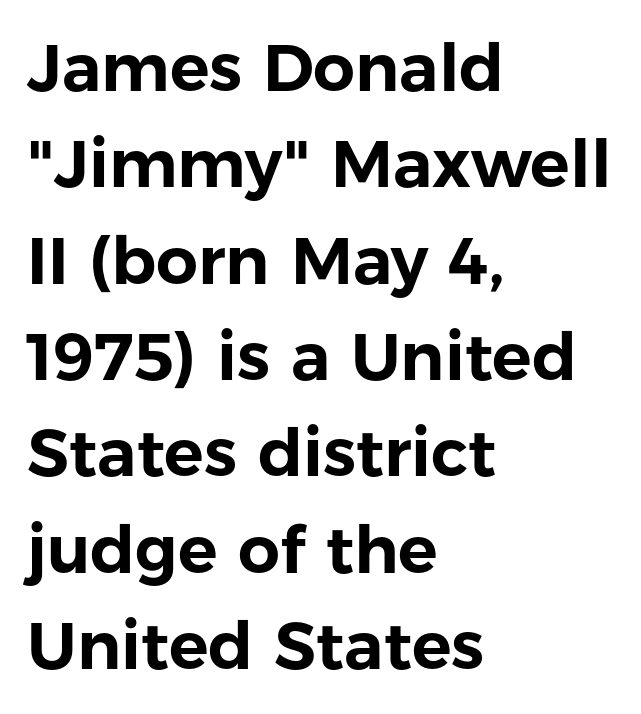
Nope, no serifs anywhere on these letters. This rendering features lettering with no underline. What's the leading like? Ordinary, nothing unusual. Alignment: flush left.
